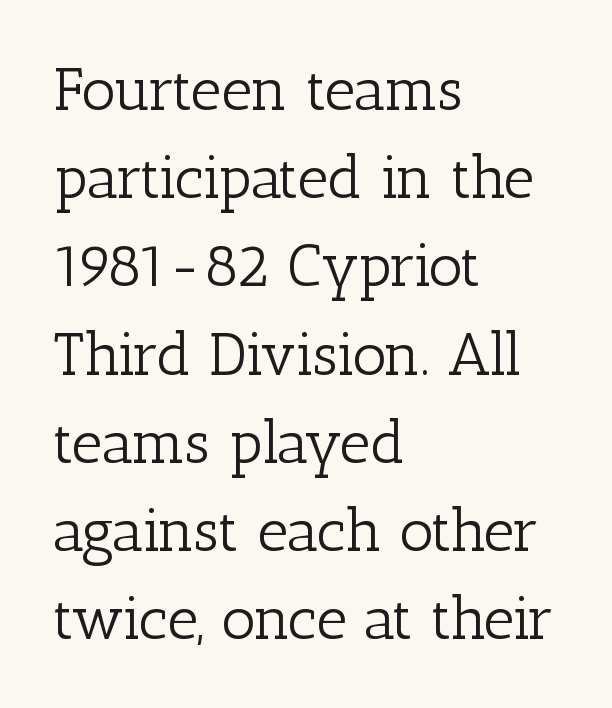
{"serif": "yes", "italic": "no", "bold": "no", "weight": "light", "width": "normal", "stroke_contrast": "low", "x_height": "medium", "monospaced": "no", "underline": "no", "align": "left", "line_spacing": "normal", "line_spacing_ratio": 1.47, "letter_spacing": "normal", "letter_spacing_em": 0.0, "glyph_px": 60}
